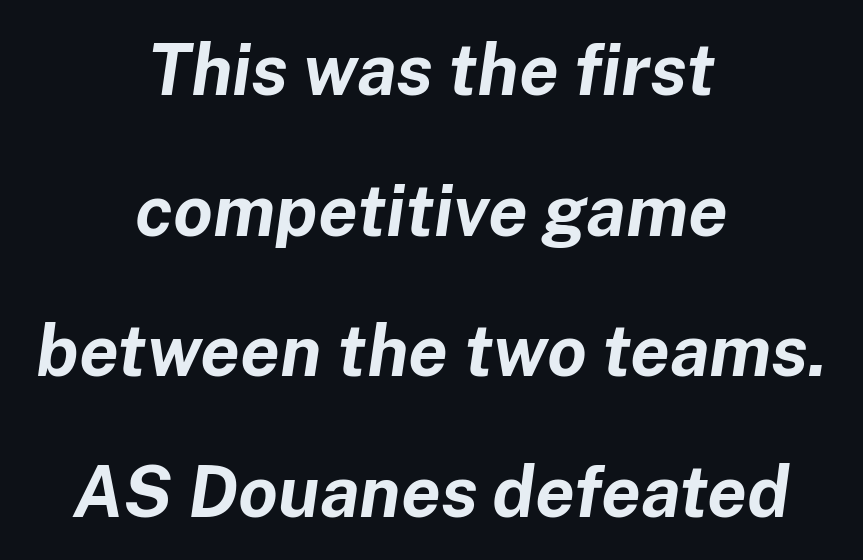
The typesetter chose a symmetrical, centered arrangement here. You can tell it's italic because the verticals aren't actually vertical. This sample trades compactness for vertical openness between lines. You could not count columns in this text — the font is proportionally spaced.
